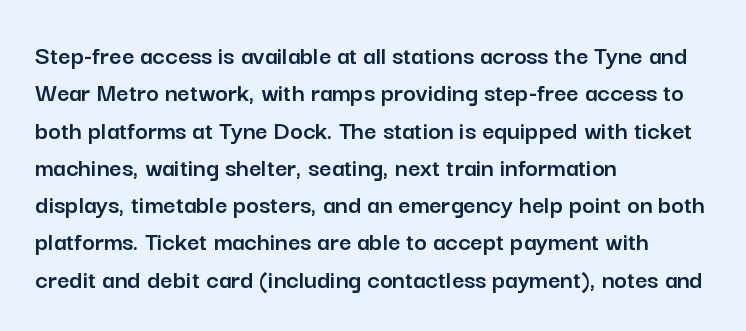
The image shows 27 px text type, upright; set left-aligned, normal line spacing (1.38x), normal letter spacing, not underlined.
